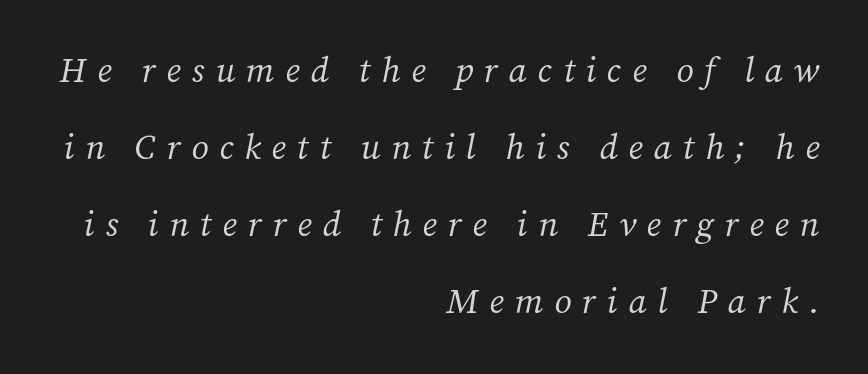
Q: Is the text bold? A: No.
Q: Is the text italic (slanted)? A: Yes, it leans right by about 12 degrees.
Q: Is the typeface a serif or a sans-serif typeface? A: Serif.
Q: Is the text underlined? A: No.
Q: How is the paragraph aligned? A: Right-aligned.
Q: Is the spacing between letters normal or unusually wide? A: Unusually wide.
Q: Is the spacing between lines tight, normal or loose? A: Loose.
Q: Width (condensed, normal, or wide)? A: Normal.
Q: Stroke contrast? A: Medium.
Q: x-height? A: Medium.
Q: Monospaced? A: No.
